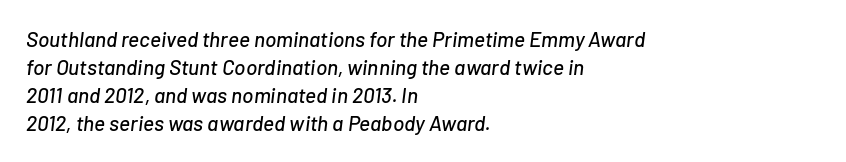
The image shows 21 px text type, italic (leaning right); set left-aligned, normal line spacing (1.33x), normal letter spacing, not underlined.
